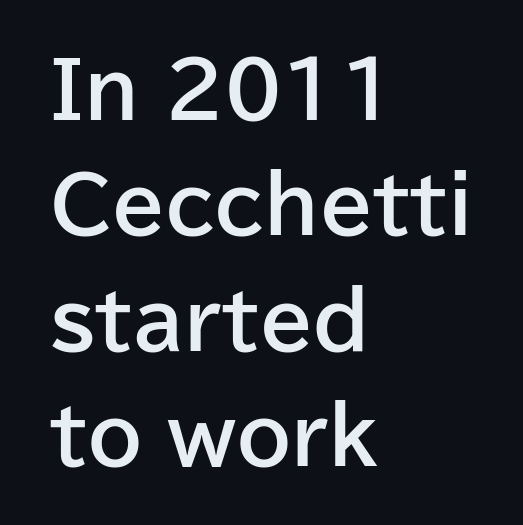
{"serif": "no", "italic": "no", "bold": "yes", "weight": "bold", "width": "normal", "stroke_contrast": "low", "x_height": "medium", "monospaced": "no", "underline": "no", "align": "left", "line_spacing": "normal", "line_spacing_ratio": 1.5, "letter_spacing": "normal", "letter_spacing_em": 0.0, "glyph_px": 77}
